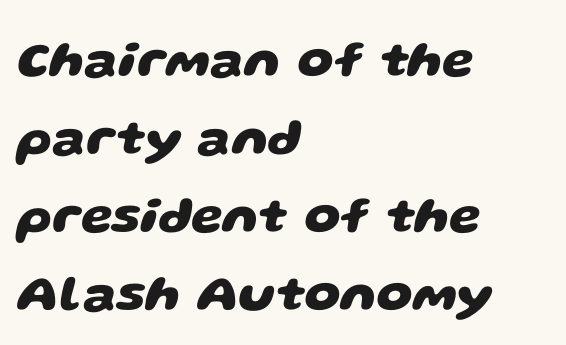
The image shows 51 px heavy, wide sans-serif type; set left-aligned, normal line spacing (1.53x), normal letter spacing, not underlined; low stroke contrast and a large x-height.
